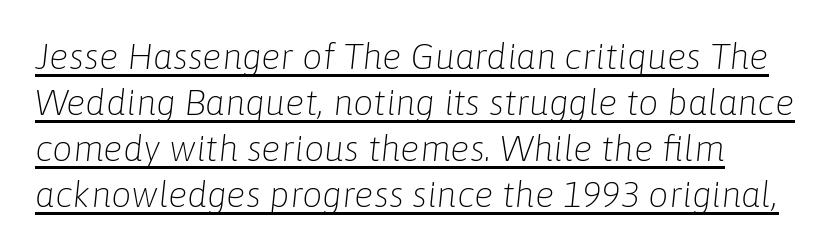
Q: Is the text bold? A: No.
Q: Is the text italic (slanted)? A: Yes, it leans right by about 6 degrees.
Q: Is the text underlined? A: Yes.
Q: Is the spacing between letters normal or unusually wide? A: Normal.
Q: Is the spacing between lines tight, normal or loose? A: Normal.
Q: Width (condensed, normal, or wide)? A: Normal.
Q: Stroke contrast? A: Low.
Q: x-height? A: Medium.
Q: Monospaced? A: No.
